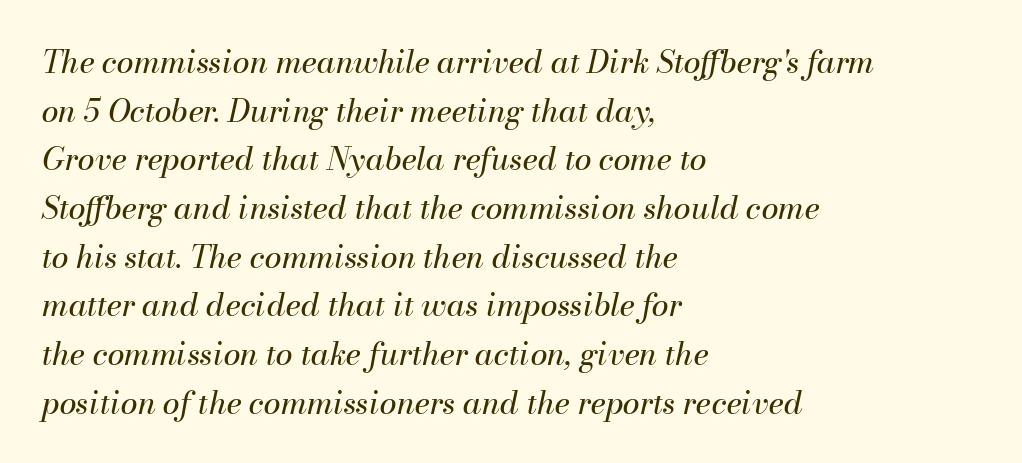
The image shows 31 px regular-weight type, italic (leaning right); set left-aligned, normal line spacing (1.57x), normal letter spacing, not underlined; medium stroke contrast and a small x-height.
